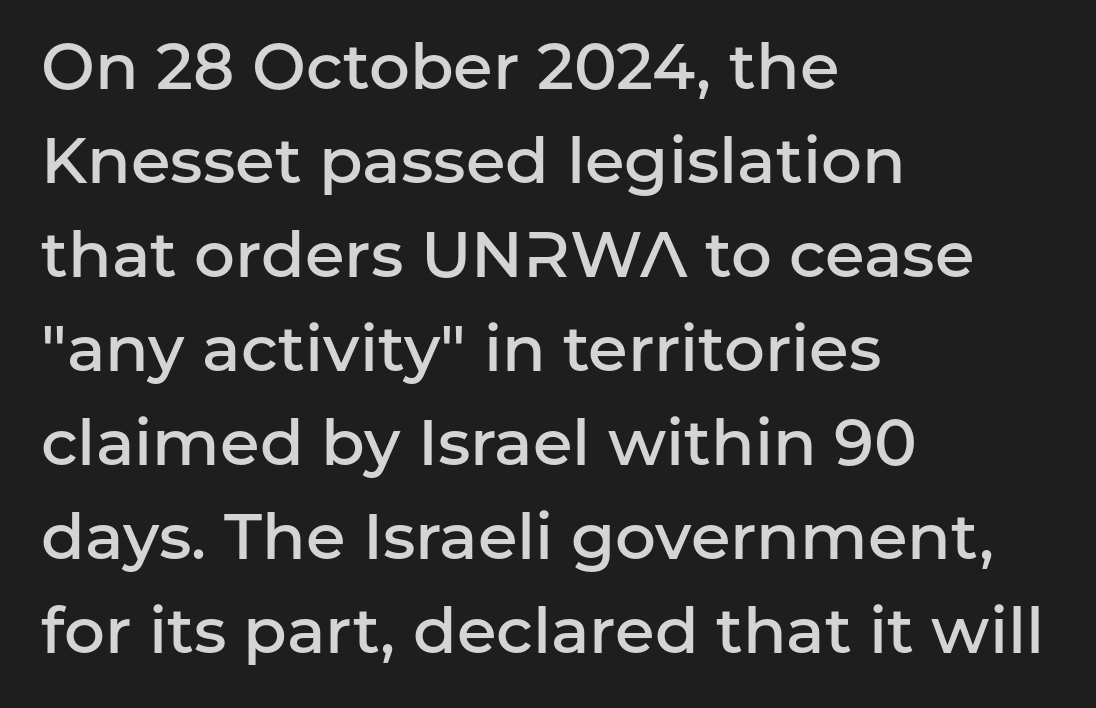
{"serif": "no", "italic": "no", "bold": "semi", "weight": "semibold", "width": "normal", "stroke_contrast": "low", "x_height": "medium", "monospaced": "no", "underline": "no", "align": "left", "line_spacing": "normal", "line_spacing_ratio": 1.47, "letter_spacing": "normal", "letter_spacing_em": 0.0, "glyph_px": 64}
